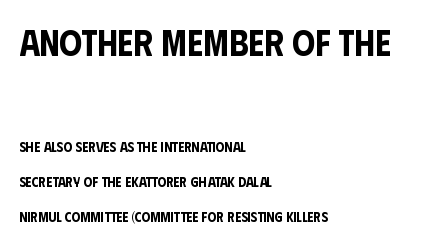
Q: Is the text italic (slanted)? A: No, it is upright.
Q: Is the typeface a serif or a sans-serif typeface? A: Sans-serif.
Q: Is the text underlined? A: No.
Q: How is the paragraph aligned? A: Left-aligned.
Q: Is the spacing between letters normal or unusually wide? A: Normal.
Q: Is the spacing between lines tight, normal or loose? A: Loose.
Q: Which block of text is set in a larger size, the first (top) or the second (bottom)? A: The first (top) one.
Q: Width (condensed, normal, or wide)? A: Condensed.
Q: Stroke contrast? A: Low.
Q: x-height? A: Large.
Q: Monospaced? A: No.
